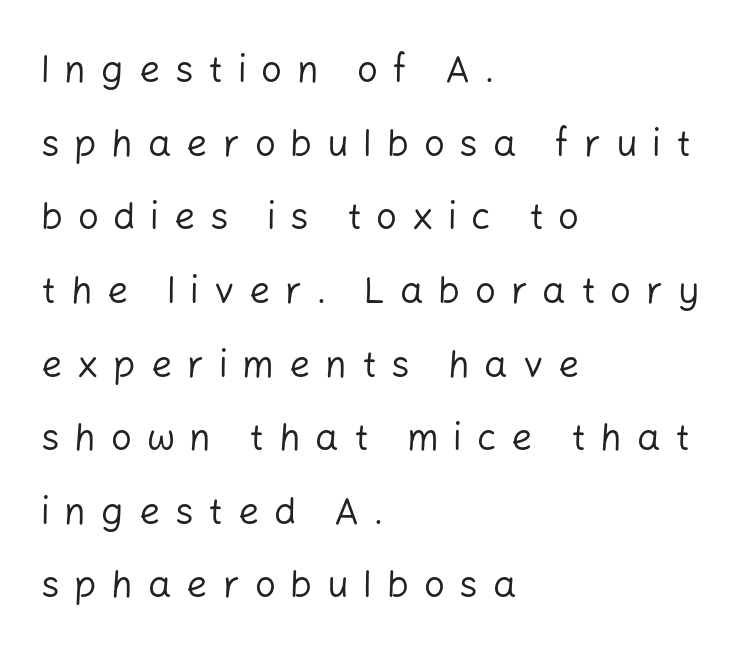
The image shows 37 px regular-weight sans-serif type, upright; set left-aligned, loose line spacing (1.99x), unusually wide letter spacing (+0.4 em), not underlined; low stroke contrast and a medium x-height.
